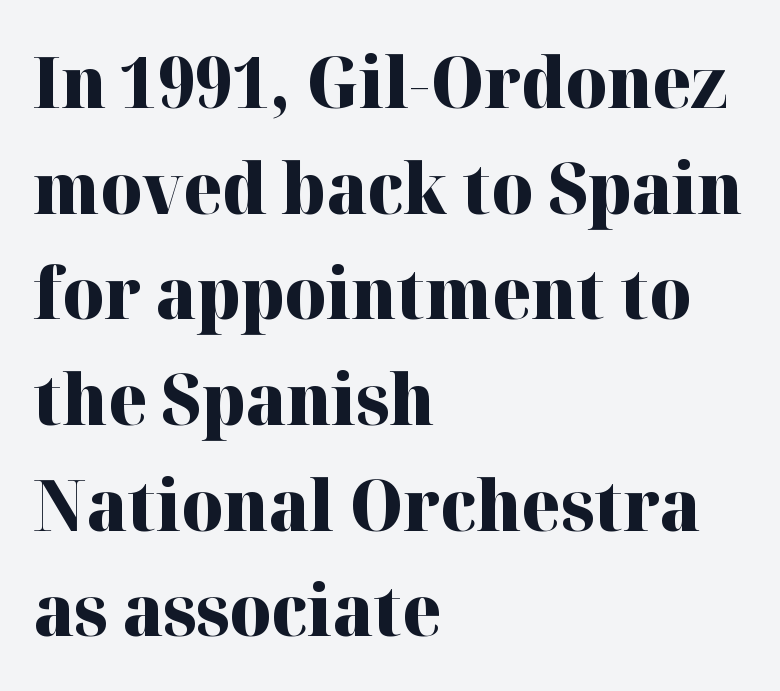
Q: Is the text bold? A: Yes.
Q: Is the text italic (slanted)? A: No, it is upright.
Q: Is the typeface a serif or a sans-serif typeface? A: Serif.
Q: Is the text underlined? A: No.
Q: How is the paragraph aligned? A: Left-aligned.
Q: Is the spacing between letters normal or unusually wide? A: Normal.
Q: Is the spacing between lines tight, normal or loose? A: Normal.
Q: Width (condensed, normal, or wide)? A: Normal.
Q: Stroke contrast? A: High.
Q: x-height? A: Medium.
Q: Monospaced? A: No.
